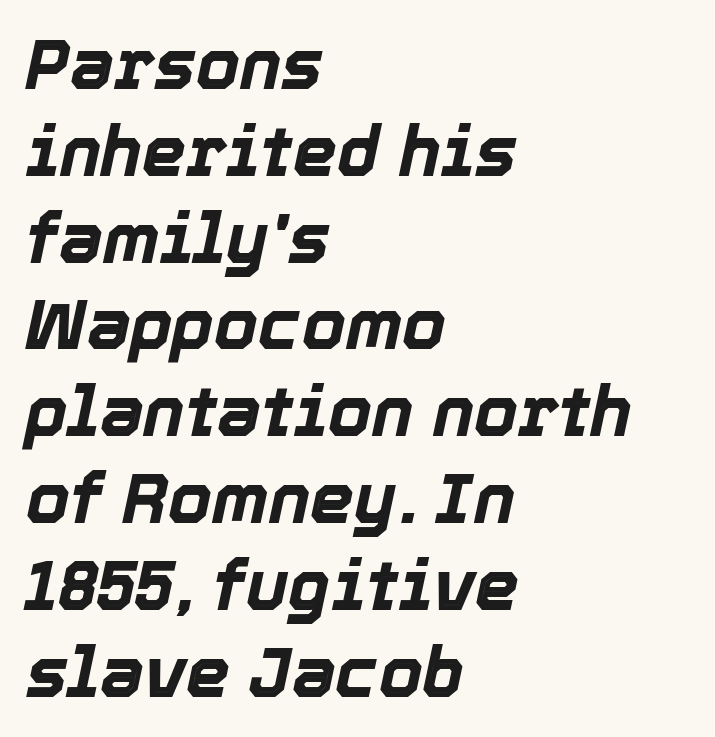
Q: Is the text bold? A: Yes.
Q: Is the text italic (slanted)? A: Yes, it leans right by about 12 degrees.
Q: Is the text underlined? A: No.
Q: How is the paragraph aligned? A: Left-aligned.
Q: Is the spacing between letters normal or unusually wide? A: Normal.
Q: Width (condensed, normal, or wide)? A: Normal.
Q: x-height? A: Medium.
Q: Monospaced? A: No.
